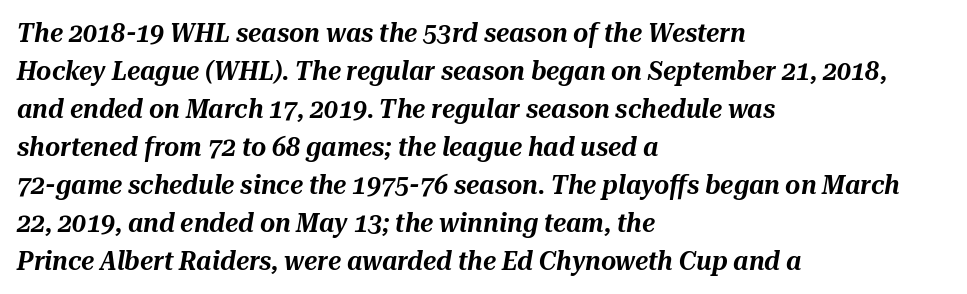
{"italic": "yes", "lean": "right", "slant_degrees": 10, "underline": "no", "align": "left", "line_spacing": "normal", "line_spacing_ratio": 1.46, "letter_spacing": "normal", "letter_spacing_em": 0.0, "glyph_px": 26}
